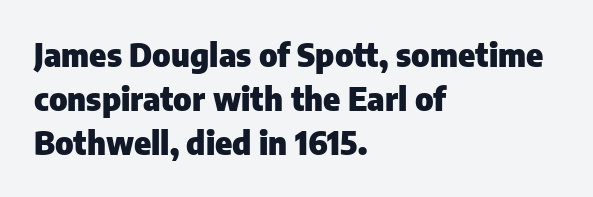
Q: Is the text bold? A: Yes.
Q: Is the text italic (slanted)? A: No, it is upright.
Q: Is the typeface a serif or a sans-serif typeface? A: Sans-serif.
Q: Is the text underlined? A: No.
Q: How is the paragraph aligned? A: Left-aligned.
Q: Is the spacing between letters normal or unusually wide? A: Normal.
Q: Is the spacing between lines tight, normal or loose? A: Normal.
Q: Width (condensed, normal, or wide)? A: Normal.
Q: Stroke contrast? A: Low.
Q: x-height? A: Medium.
Q: Monospaced? A: No.
